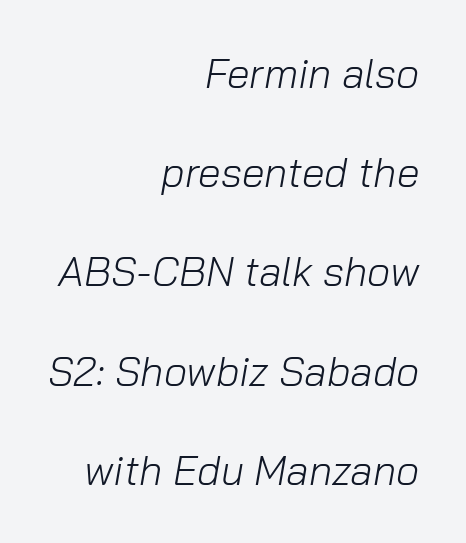
Q: Is the text bold? A: No.
Q: Is the text italic (slanted)? A: Yes, it leans right by about 10 degrees.
Q: Is the text underlined? A: No.
Q: How is the paragraph aligned? A: Right-aligned.
Q: Is the spacing between letters normal or unusually wide? A: Normal.
Q: Is the spacing between lines tight, normal or loose? A: Loose.
Q: Width (condensed, normal, or wide)? A: Normal.
Q: Stroke contrast? A: Low.
Q: x-height? A: Medium.
Q: Monospaced? A: No.
